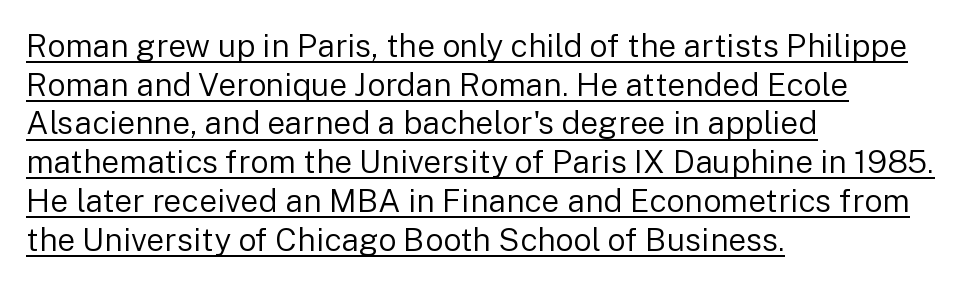
Think standard paragraph weight, or any step lighter than that. The sample's only ornament is a line tracing under the words. Each word holds together tightly as a unit, with standard inter-letter gaps. This sample uses a sans-serif face.
